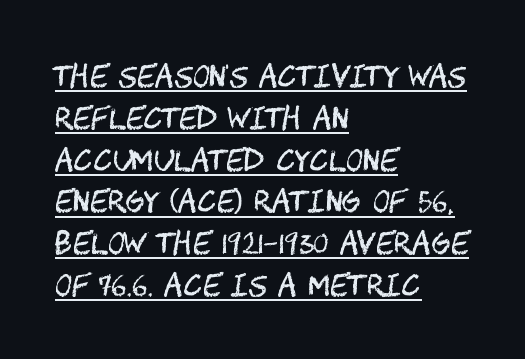
The image shows 29 px regular-weight, condensed sans-serif type, upright; set left-aligned, normal line spacing (1.44x), normal letter spacing, underlined; medium stroke contrast and a large x-height.
